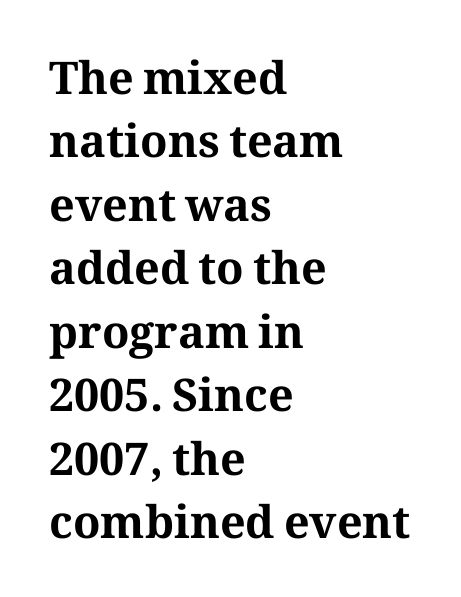
The foot of each line stays bare and open. The leading is moderate, giving the passage an even texture. The lettering stays uniformly vertical, giving the passage a roman look. The text was rendered using a seriffed face with decorative stroke endings. Typesetter's note: full bold, strokes at maximum text heaviness. These lines are rendered in a variable-pitch font.
